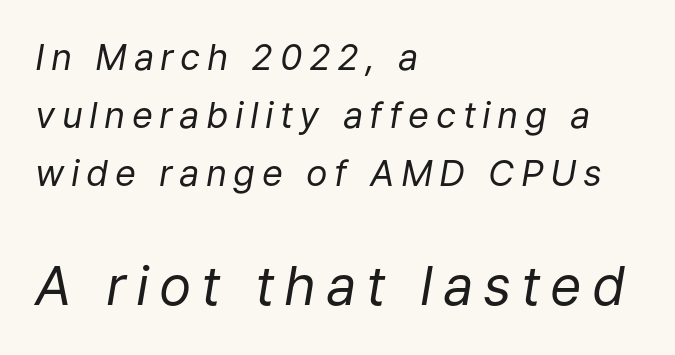
Q: Is the text bold? A: No.
Q: Is the text italic (slanted)? A: Yes, it leans right by about 9 degrees.
Q: Is the text underlined? A: No.
Q: How is the paragraph aligned? A: Left-aligned.
Q: Is the spacing between lines tight, normal or loose? A: Normal.
Q: Which block of text is set in a larger size, the first (top) or the second (bottom)? A: The second (bottom) one.
Q: Width (condensed, normal, or wide)? A: Normal.
Q: Stroke contrast? A: Low.
Q: x-height? A: Medium.
Q: Monospaced? A: No.
